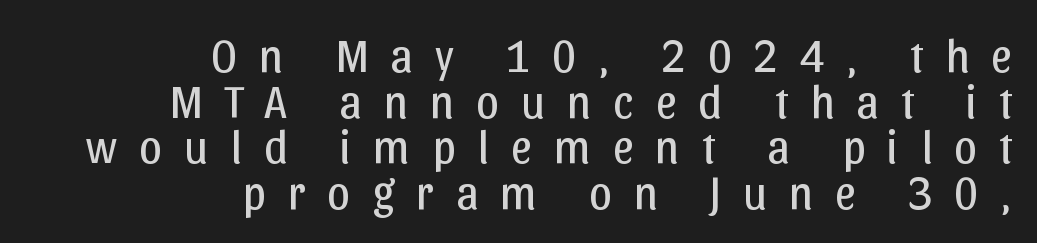
The paragraph shown leans on its right margin. Look at the tracking — it's clearly loosened, letters drifting apart. Decoration check: the copy has no underline. These lines were composed using upright roman letters.
